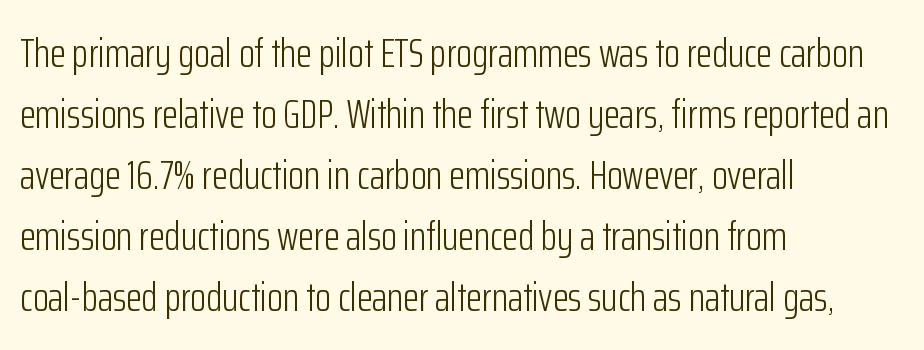
The image shows 41 px light, condensed sans-serif type, upright; set left-aligned, normal line spacing (1.49x), normal letter spacing, not underlined; low stroke contrast and a medium x-height.
